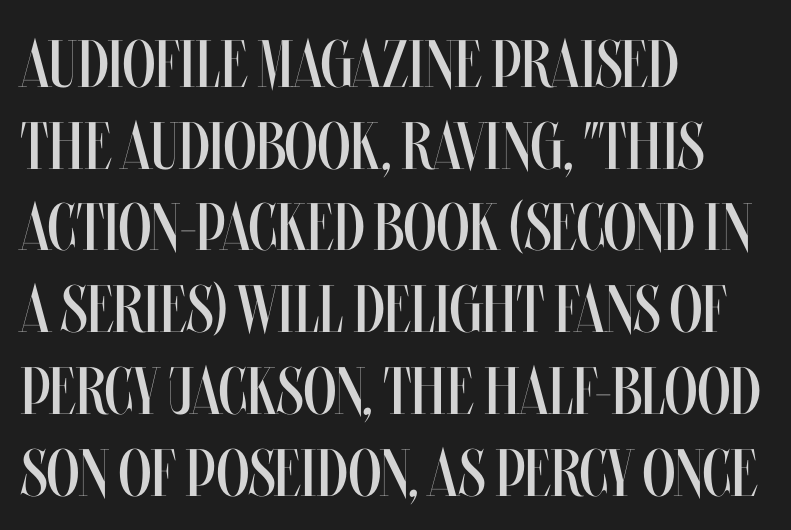
The image shows 67 px regular-weight, condensed type, upright; set left-aligned, line spacing 1.22x, normal letter spacing, not underlined; medium stroke contrast and a large x-height.
